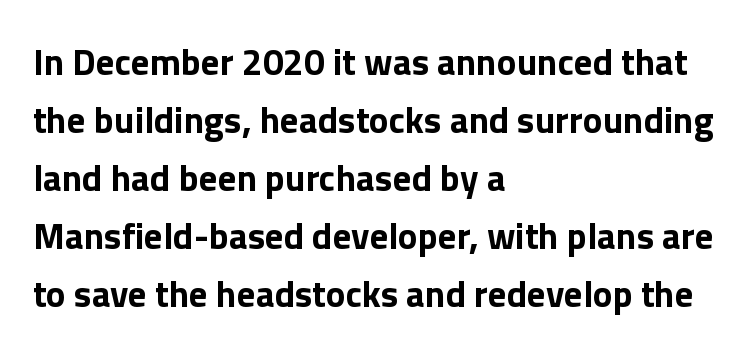
The space directly below the letters is spotless. Regarding leading, the lines here are spaced in the standard way. The passage is arranged the way most books set body copy — flush left. Do the characters align in a grid? No, the font is proportional. Every stem runs plumb, perpendicular to the baseline.
